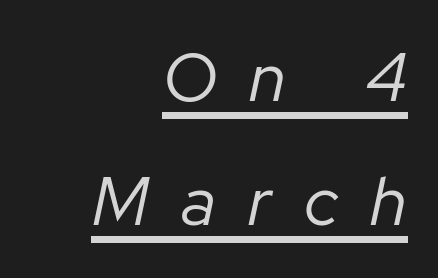
{"italic": "yes", "lean": "right", "slant_degrees": 12, "bold": "no", "weight": "regular", "width": "normal", "stroke_contrast": "low", "x_height": "medium", "monospaced": "no", "underline": "yes", "align": "right", "line_spacing_ratio": 1.83, "letter_spacing": "wide", "letter_spacing_em": 0.48, "glyph_px": 68}
